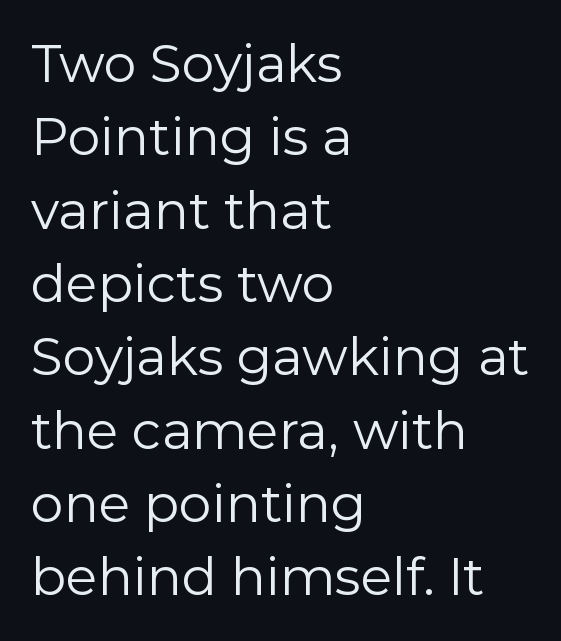
Q: Is the text bold? A: No.
Q: Is the text italic (slanted)? A: No, it is upright.
Q: Is the typeface a serif or a sans-serif typeface? A: Sans-serif.
Q: Is the text underlined? A: No.
Q: How is the paragraph aligned? A: Left-aligned.
Q: Is the spacing between letters normal or unusually wide? A: Normal.
Q: Is the spacing between lines tight, normal or loose? A: Normal.
Q: Width (condensed, normal, or wide)? A: Normal.
Q: Stroke contrast? A: Low.
Q: x-height? A: Medium.
Q: Monospaced? A: No.
